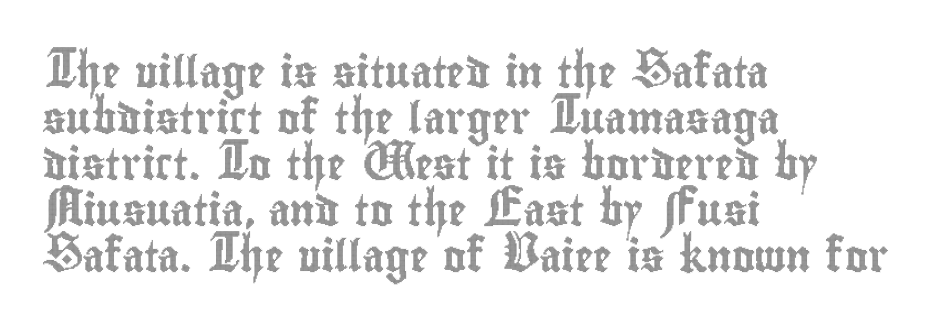
Notice how descenders clear the ascenders below comfortably — that's standard leading. What stands out about the letter spacing? Nothing — it is the standard amount. Each letter keeps its own natural width here, so spacing adapts to shape. The passage is arranged the way most books set body copy — flush left.
